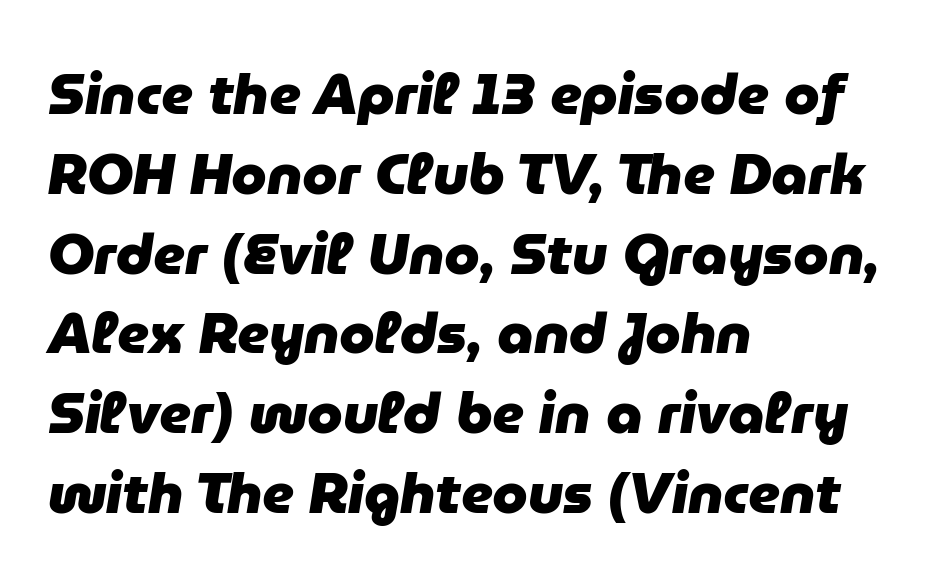
Q: Is the text bold? A: Yes.
Q: Is the text italic (slanted)? A: Yes, it leans right by about 9 degrees.
Q: Is the text underlined? A: No.
Q: How is the paragraph aligned? A: Left-aligned.
Q: Is the spacing between letters normal or unusually wide? A: Normal.
Q: Is the spacing between lines tight, normal or loose? A: Normal.
Q: Width (condensed, normal, or wide)? A: Normal.
Q: Stroke contrast? A: Low.
Q: x-height? A: Medium.
Q: Monospaced? A: No.
